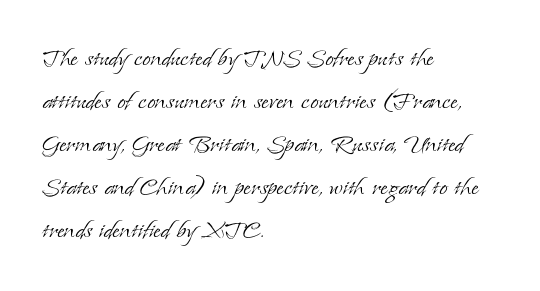
Leftover space on each line is placed entirely after the last word. The letterforms sit shoulder to shoulder at normal distance. Regarding leading, the lines here are spaced in the standard way.
